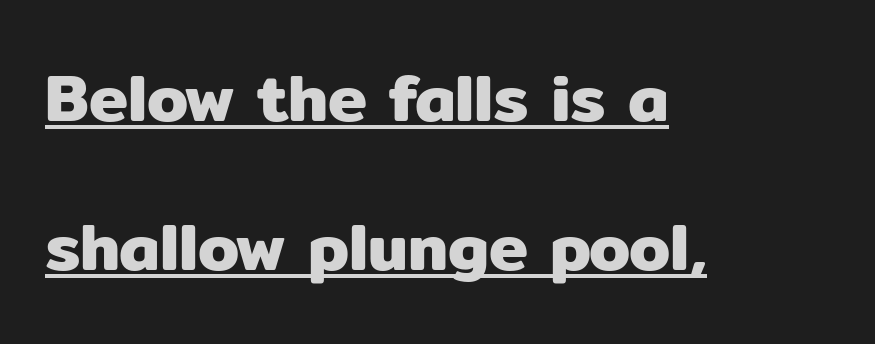
The image shows 66 px sans-serif type, upright; set left-aligned, loose line spacing (2.26x), normal letter spacing, underlined; low stroke contrast and a medium x-height.
